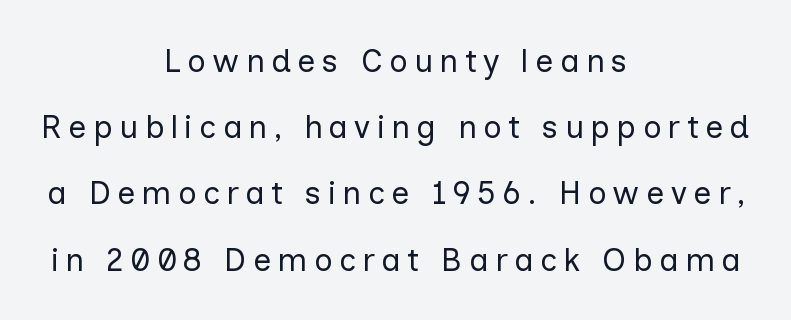
Q: Is the text bold? A: No.
Q: Is the text italic (slanted)? A: No, it is upright.
Q: Is the typeface a serif or a sans-serif typeface? A: Sans-serif.
Q: Is the text underlined? A: No.
Q: How is the paragraph aligned? A: Centered.
Q: Is the spacing between letters normal or unusually wide? A: Unusually wide.
Q: Is the spacing between lines tight, normal or loose? A: Loose.
Q: Width (condensed, normal, or wide)? A: Normal.
Q: Stroke contrast? A: Low.
Q: x-height? A: Medium.
Q: Monospaced? A: No.
